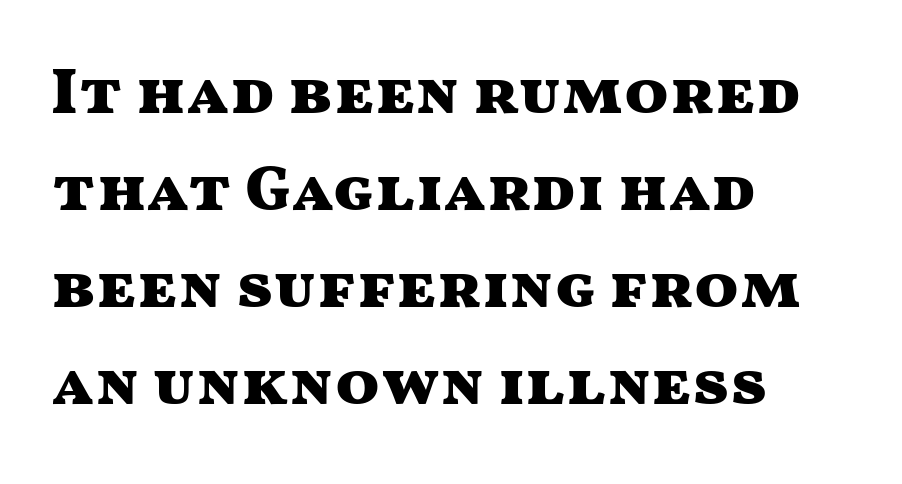
Letter spacing: default. The baseline area is clear. One-word summary of the alignment: left. To sum up the face: it is a sans, with no serifs. The lettering holds an erect, upright posture throughout. Looks like regular typesetting: each glyph gets only the width it needs.
